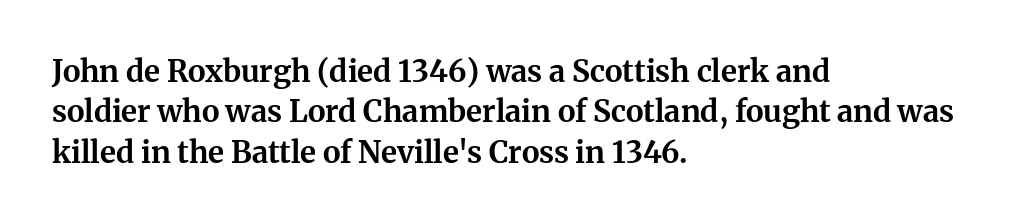
The typesetter chose a ragged-right arrangement here. The face used here is rendered with its standard letterfit. These lines are rendered in a variable-pitch font. Whoever set this chose a conventional vertical rhythm.
